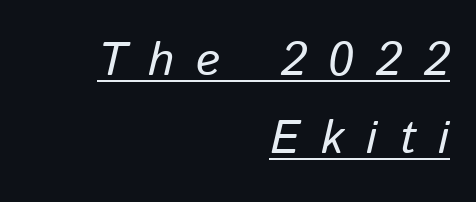
{"italic": "yes", "lean": "right", "slant_degrees": 13, "width": "normal", "stroke_contrast": "low", "x_height": "medium", "monospaced": "no", "underline": "yes", "align": "right", "line_spacing": "normal", "line_spacing_ratio": 1.67, "letter_spacing": "wide", "letter_spacing_em": 0.47, "glyph_px": 47}
